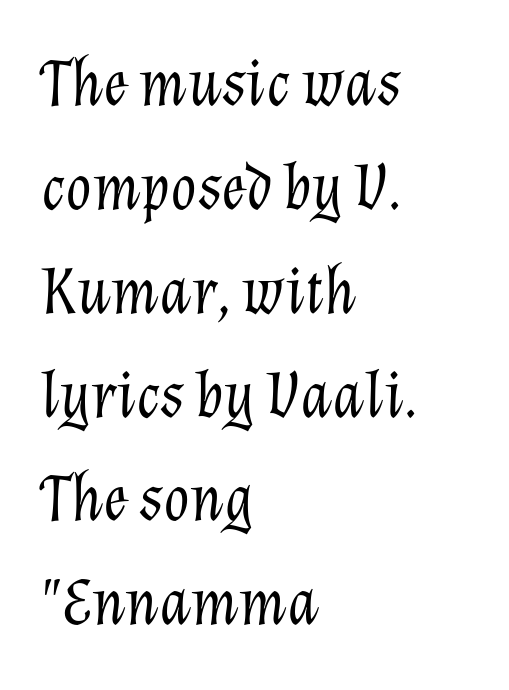
Q: Is the text bold? A: No.
Q: Is the text italic (slanted)? A: Yes, it leans right by about 12 degrees.
Q: Is the text underlined? A: No.
Q: How is the paragraph aligned? A: Left-aligned.
Q: Is the spacing between letters normal or unusually wide? A: Normal.
Q: Is the spacing between lines tight, normal or loose? A: Normal.
Q: Width (condensed, normal, or wide)? A: Normal.
Q: Stroke contrast? A: Low.
Q: x-height? A: Medium.
Q: Monospaced? A: No.
